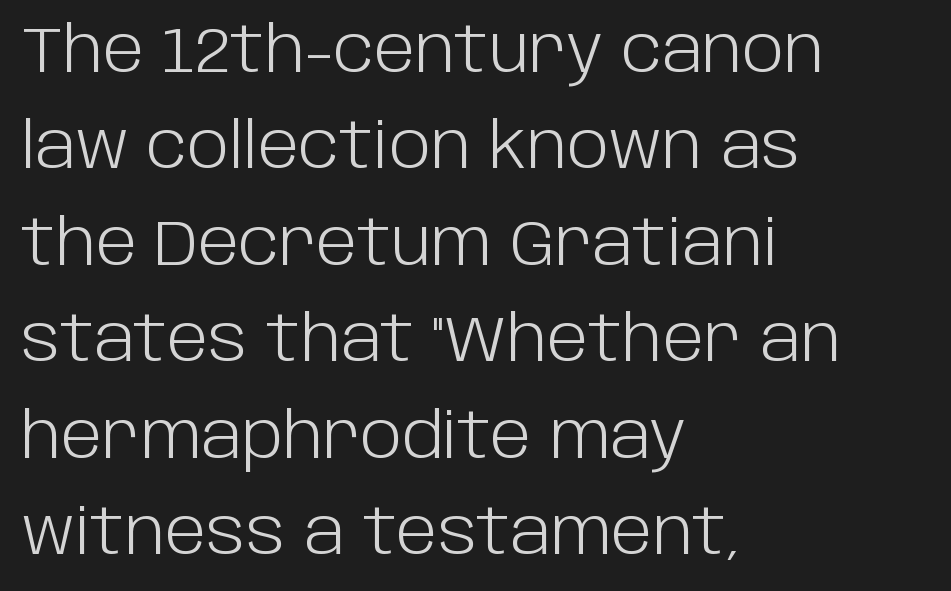
Does the lettering tilt? It doesn't — this is upright. Any mark beneath the type? The region is blank. Rows of type keep a routine distance in the vertical direction. Each letter keeps its own natural width here, so spacing adapts to shape. This reads as an unemphasized weight, regular at the heaviest. Typographically, this falls in the sans-serif category.
